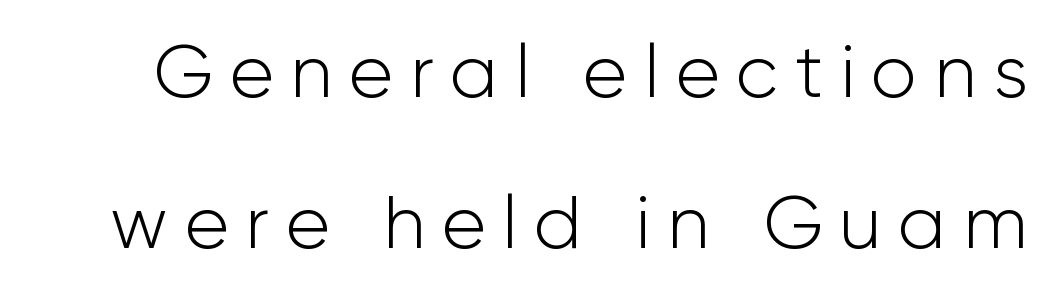
Q: Is the text bold? A: No.
Q: Is the text italic (slanted)? A: No, it is upright.
Q: Is the typeface a serif or a sans-serif typeface? A: Sans-serif.
Q: Is the text underlined? A: No.
Q: Is the spacing between letters normal or unusually wide? A: Unusually wide.
Q: Is the spacing between lines tight, normal or loose? A: Loose.
Q: Width (condensed, normal, or wide)? A: Normal.
Q: Stroke contrast? A: Low.
Q: x-height? A: Medium.
Q: Monospaced? A: No.
